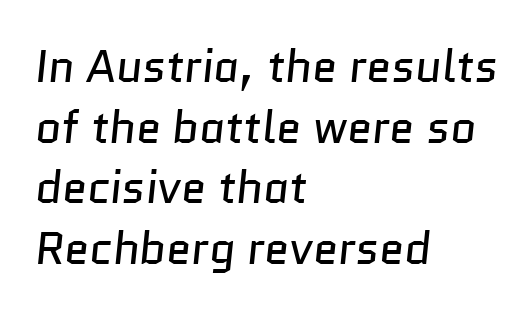
Letters rest on an invisible, unmarked baseline. Words appear dense and cohesive because spacing is normal. Character widths vary here, with narrow letters taking less room than wide ones. Bold? No — there's no thickening of the strokes. Regular leading. Does the copy run flush right? No — it runs flush left.
